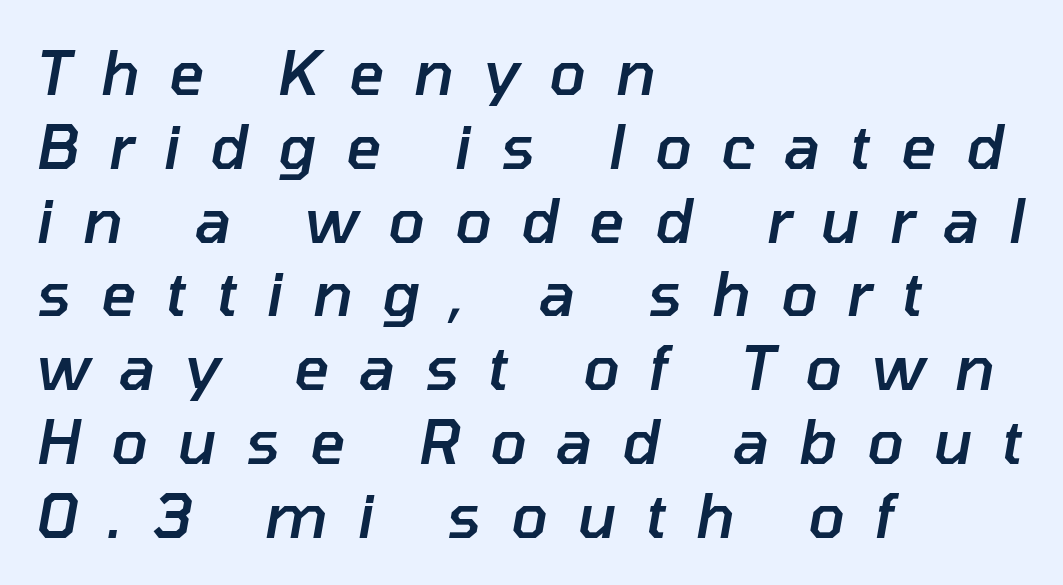
Q: Is the text bold? A: Semi-bold.
Q: Is the text italic (slanted)? A: Yes, it leans right by about 10 degrees.
Q: Is the text underlined? A: No.
Q: How is the paragraph aligned? A: Left-aligned.
Q: Is the spacing between letters normal or unusually wide? A: Unusually wide.
Q: Width (condensed, normal, or wide)? A: Normal.
Q: Stroke contrast? A: Low.
Q: x-height? A: Medium.
Q: Monospaced? A: No.
